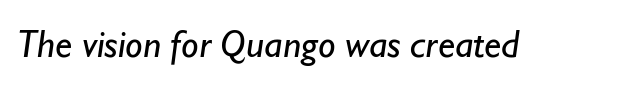
{"serif": "no", "bold": "no", "weight": "regular", "width": "normal", "stroke_contrast": "low", "x_height": "small", "monospaced": "no", "underline": "no", "letter_spacing": "normal", "letter_spacing_em": 0.0, "glyph_px": 39}
